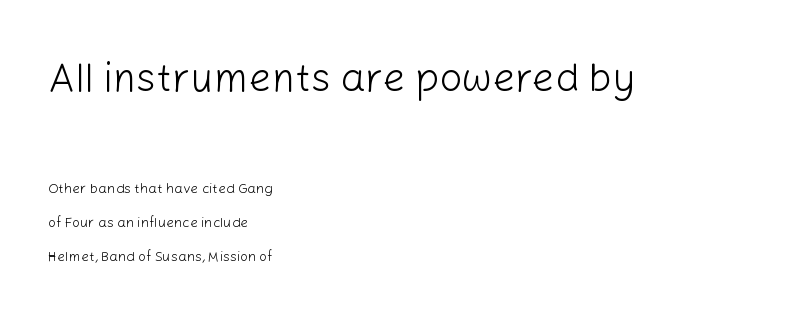
{"serif": "no", "italic": "no", "bold": "no", "weight": "light", "width": "normal", "stroke_contrast": "low", "x_height": "medium", "monospaced": "no", "underline": "no", "align": "left", "line_spacing": "loose", "line_spacing_ratio": 2.42, "letter_spacing": "normal", "letter_spacing_em": 0.0, "larger_block": "first", "size_ratio": 2.86, "glyph_px": 40}
